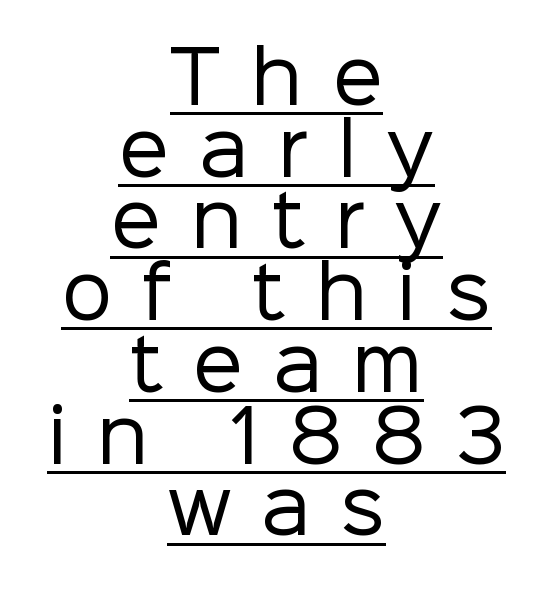
You could barely slide anything between these rows. Counters stay open thanks to moderate or lighter strokes. You could not count columns in this text — the font is proportionally spaced. A sans-serif font was chosen for this passage. Reading down the block, each line starts at a different indent, mirrored at its end.
